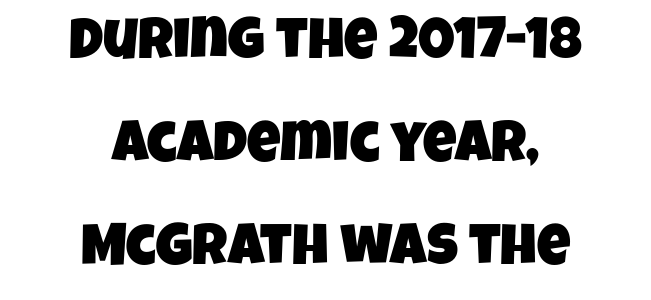
The image shows 58 px condensed sans-serif type; set centered, line spacing 1.78x, normal letter spacing, not underlined; low stroke contrast and a large x-height.
